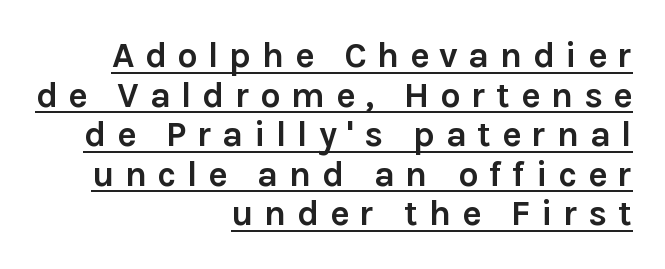
Here the designer chose a conventional face with non-uniform glyph widths. Layout note: lines flush right. A typographer would call this underscored text. You could only call the tracking loose — the letters float apart. You can tell from the bare stems that sans-serif type was used.
